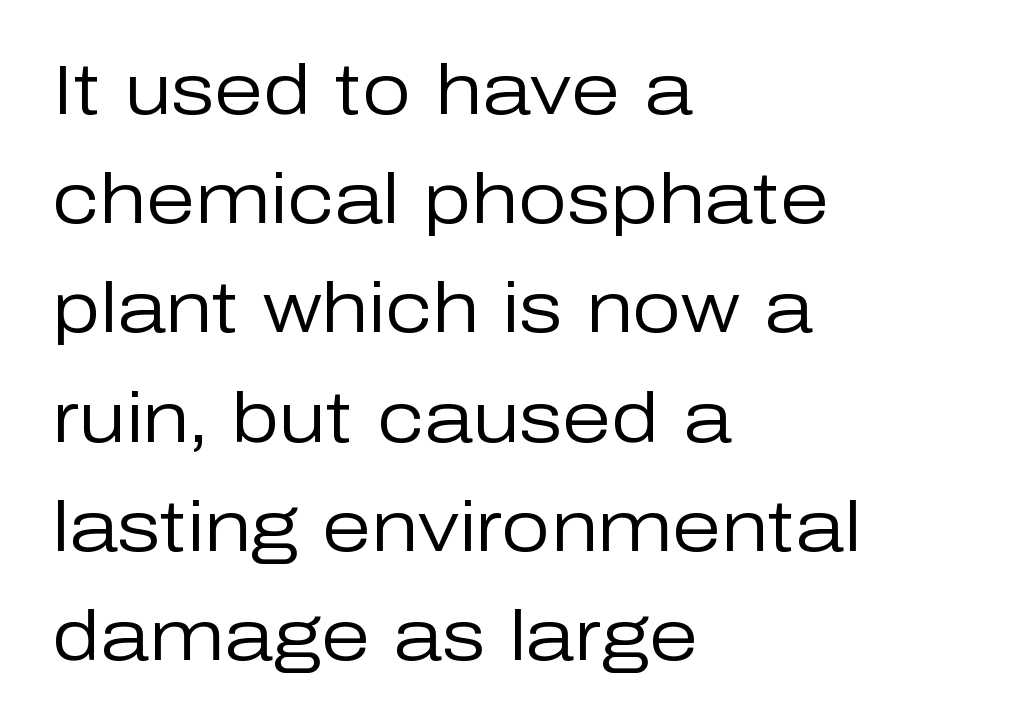
This is the regular roman posture of the typeface. Reading down the block, your eye returns to a fixed left position each line. Rule under the text: the space is simply empty. Think of a printed novel: that variable character pitch is what you see here. The horizontal fit of the characters is conventional and even.
